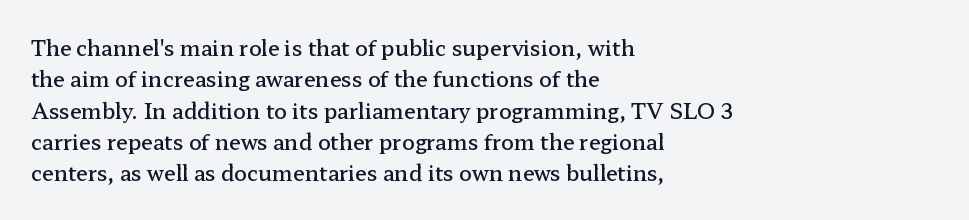
Emphasis by weight is partial: semibold. A typesetter would call this leading conventional body-copy spacing. The rendering keeps characters at their native spacing. This is roman type, the default non-slanted kind. Compared with a centered layout, this one pins lines to the left instead.
